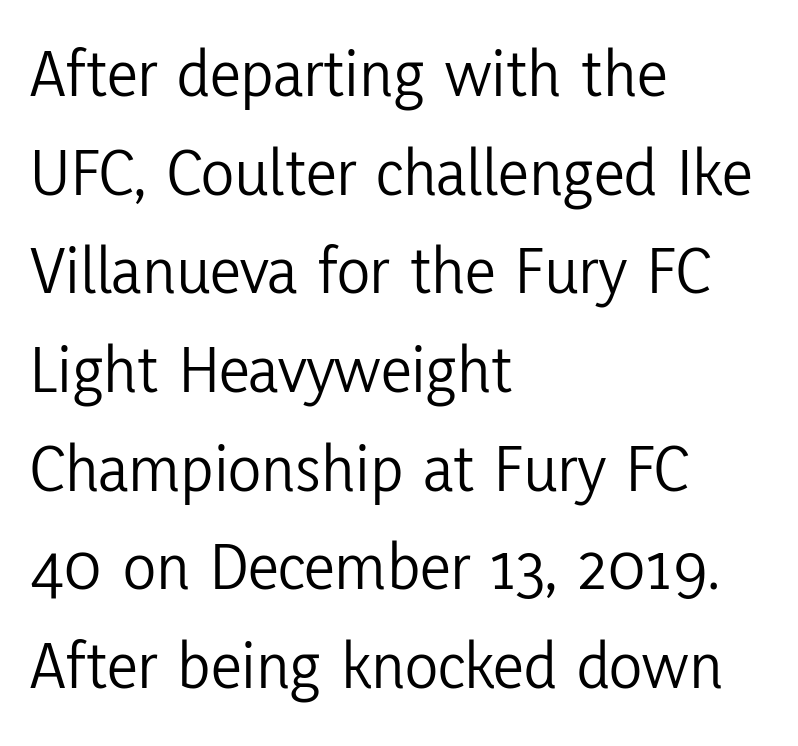
The image shows 69 px light, condensed sans-serif type, upright; set left-aligned, normal line spacing (1.43x), normal letter spacing, not underlined; low stroke contrast and a medium x-height.
